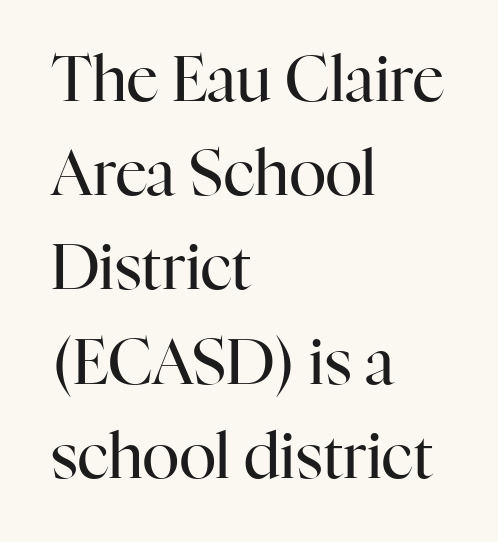
Q: Is the text bold? A: No.
Q: Is the text italic (slanted)? A: No, it is upright.
Q: Is the typeface a serif or a sans-serif typeface? A: Serif.
Q: Is the text underlined? A: No.
Q: How is the paragraph aligned? A: Left-aligned.
Q: Is the spacing between letters normal or unusually wide? A: Normal.
Q: Is the spacing between lines tight, normal or loose? A: Normal.
Q: Width (condensed, normal, or wide)? A: Normal.
Q: Stroke contrast? A: High.
Q: x-height? A: Medium.
Q: Monospaced? A: No.
